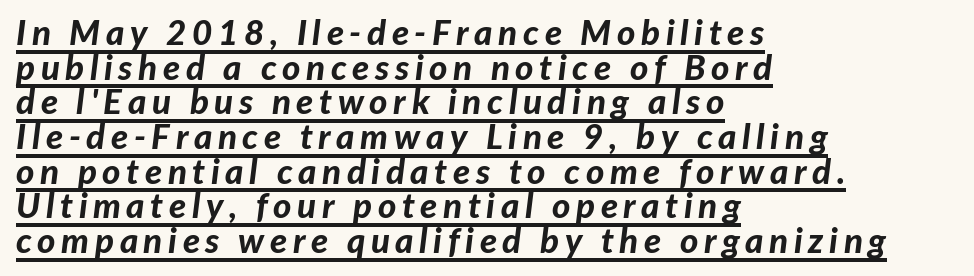
Q: Is the text bold? A: Yes.
Q: Is the text italic (slanted)? A: Yes, it leans right by about 7 degrees.
Q: Is the text underlined? A: Yes.
Q: How is the paragraph aligned? A: Left-aligned.
Q: Is the spacing between lines tight, normal or loose? A: Tight.
Q: Width (condensed, normal, or wide)? A: Normal.
Q: Stroke contrast? A: Low.
Q: x-height? A: Medium.
Q: Monospaced? A: No.
